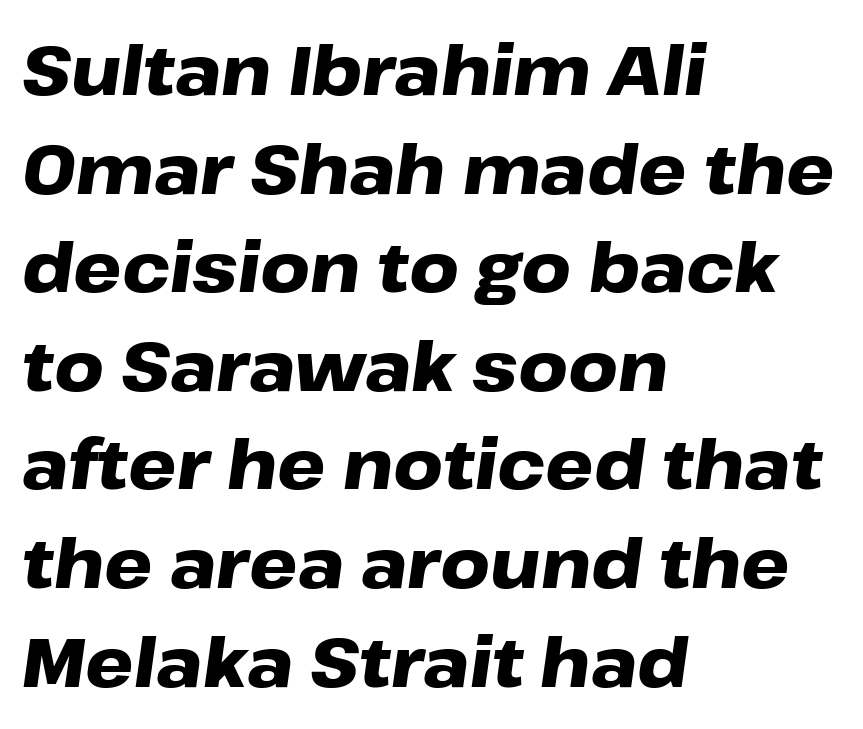
Q: Is the text bold? A: Yes.
Q: Is the text italic (slanted)? A: Yes, it leans right by about 8 degrees.
Q: Is the text underlined? A: No.
Q: How is the paragraph aligned? A: Left-aligned.
Q: Is the spacing between letters normal or unusually wide? A: Normal.
Q: Is the spacing between lines tight, normal or loose? A: Normal.
Q: Width (condensed, normal, or wide)? A: Wide.
Q: Stroke contrast? A: Low.
Q: x-height? A: Medium.
Q: Monospaced? A: No.
